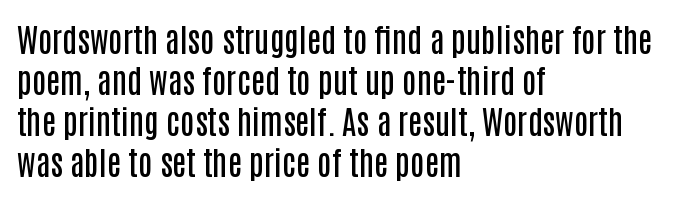
Does the weight exceed regular? Yes, but only to semibold. The passage shown is typed in a proportional face where columns would drift. To sum up the face: it is a sans, with no serifs. If you measured baseline to baseline, you'd find a middling distance. Designer's note — italics off, roman on. The rendering anchors every line to the left-hand side.
